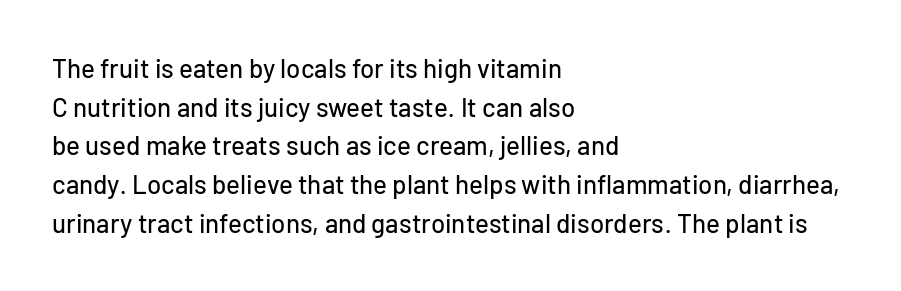
{"italic": "no", "underline": "no", "align": "left", "line_spacing": "normal", "line_spacing_ratio": 1.49, "letter_spacing": "normal", "letter_spacing_em": 0.0, "glyph_px": 26}
